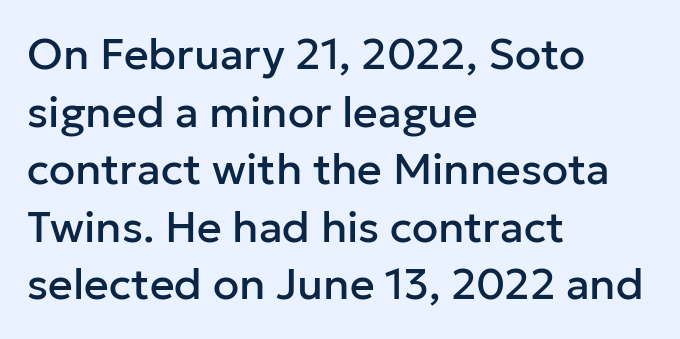
Q: Is the text italic (slanted)? A: No, it is upright.
Q: Is the typeface a serif or a sans-serif typeface? A: Sans-serif.
Q: Is the text underlined? A: No.
Q: How is the paragraph aligned? A: Left-aligned.
Q: Is the spacing between letters normal or unusually wide? A: Normal.
Q: Is the spacing between lines tight, normal or loose? A: Normal.
Q: Width (condensed, normal, or wide)? A: Normal.
Q: Stroke contrast? A: Low.
Q: x-height? A: Medium.
Q: Monospaced? A: No.
